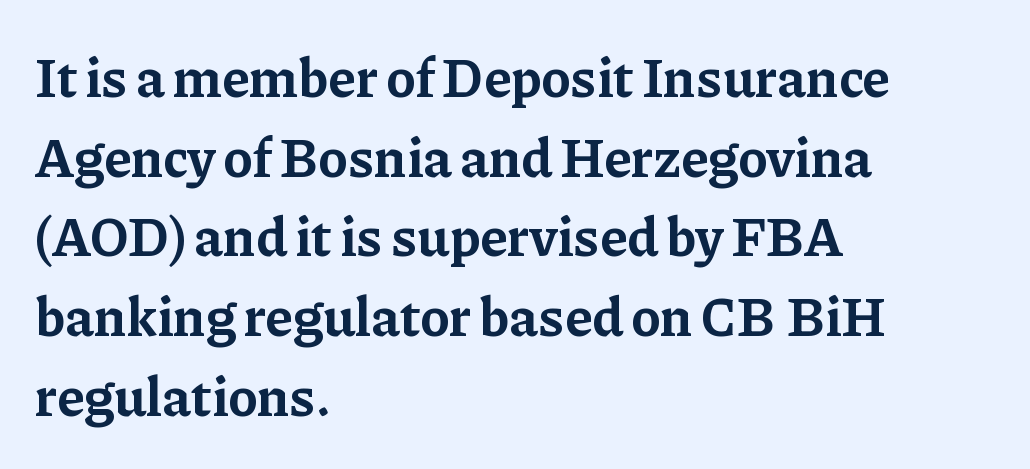
The image shows 55 px bold serif type, upright; set left-aligned, normal line spacing (1.45x), normal letter spacing, not underlined; low stroke contrast and a medium x-height.
